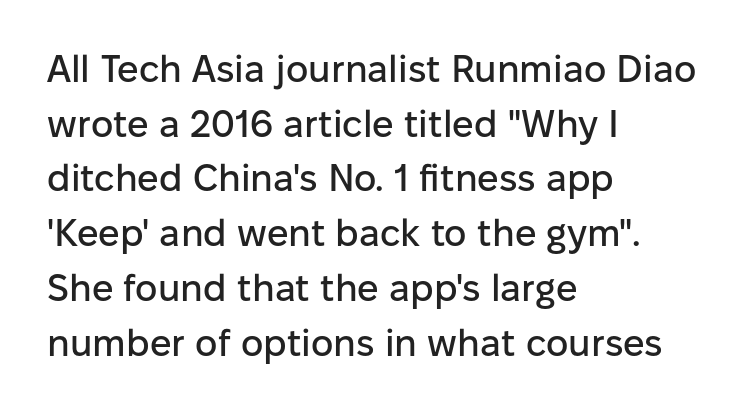
{"serif": "no", "italic": "no", "width": "normal", "stroke_contrast": "low", "x_height": "medium", "monospaced": "no", "underline": "no", "align": "left", "line_spacing": "normal", "line_spacing_ratio": 1.44, "letter_spacing": "normal", "letter_spacing_em": 0.0, "glyph_px": 38}
